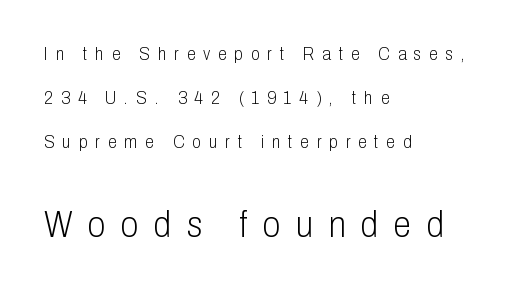
The image shows 36 px light, condensed sans-serif type, upright; set left-aligned, loose line spacing (2.44x), unusually wide letter spacing (+0.43 em), not underlined; the second (bottom) block is 2.0x larger; low stroke contrast and a medium x-height.
